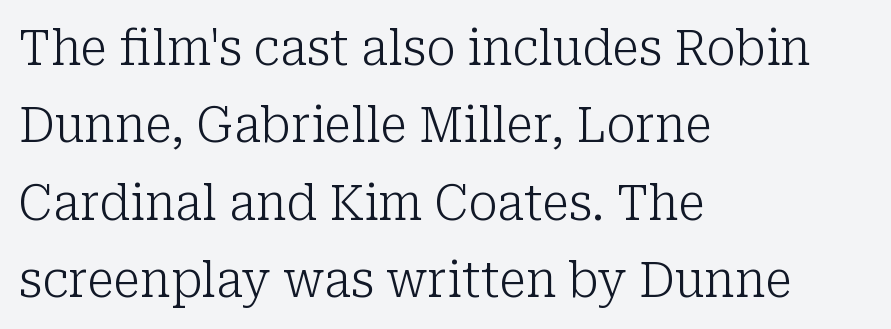
Q: Is the text bold? A: No.
Q: Is the text italic (slanted)? A: No, it is upright.
Q: Is the typeface a serif or a sans-serif typeface? A: Serif.
Q: Is the text underlined? A: No.
Q: How is the paragraph aligned? A: Left-aligned.
Q: Is the spacing between letters normal or unusually wide? A: Normal.
Q: Is the spacing between lines tight, normal or loose? A: Normal.
Q: Width (condensed, normal, or wide)? A: Normal.
Q: Stroke contrast? A: Low.
Q: x-height? A: Medium.
Q: Monospaced? A: No.
